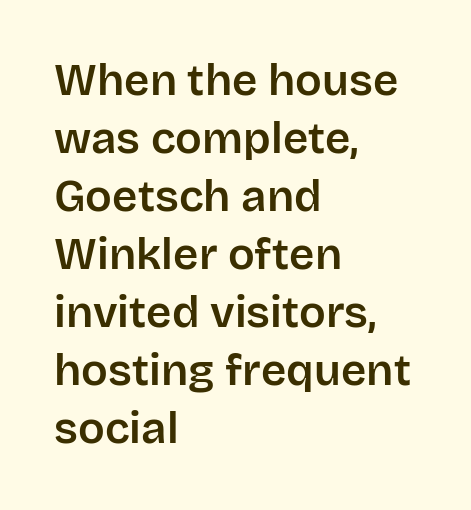
The image shows 44 px sans-serif type, upright; set left-aligned, normal line spacing (1.32x), normal letter spacing, not underlined; low stroke contrast and a large x-height.
